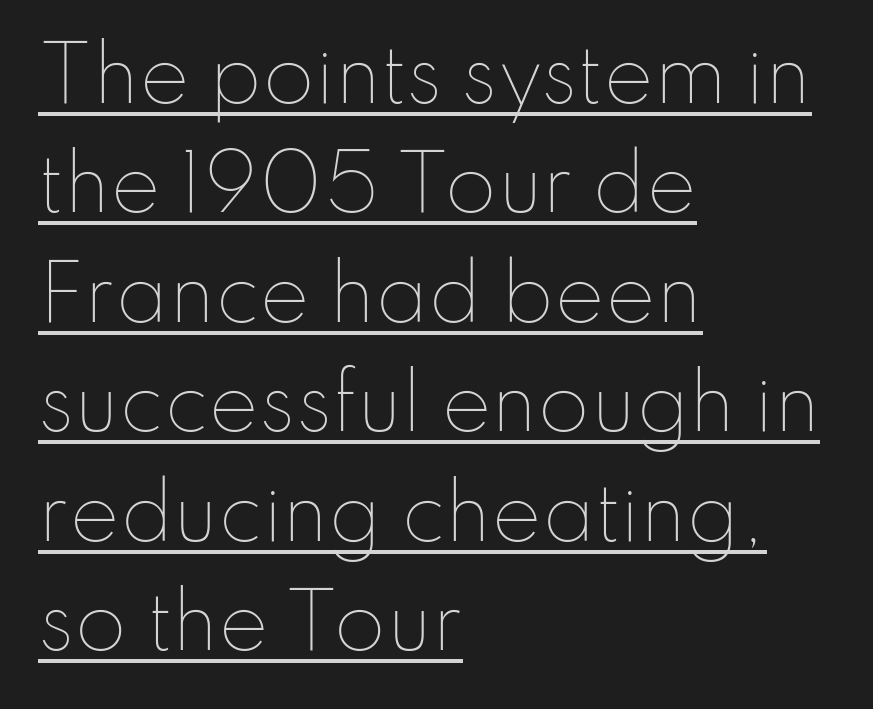
Heaviness? Minimal to ordinary, like unemphasized prose. This is roman type, the default non-slanted kind. Layout note: lines flush left. The face used here is rendered with its standard letterfit. Looks like regular typesetting: each glyph gets only the width it needs.
